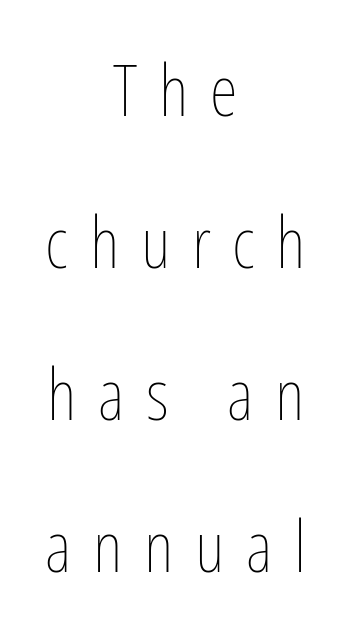
Nobody drew a line under any word here. Do the letters lean? They stand straight. Inter-character spacing is expanded well beyond the font's built-in metrics. Which margin do the lines hug? Neither — every line sits in the middle. Think of a printed novel: that variable character pitch is what you see here.
